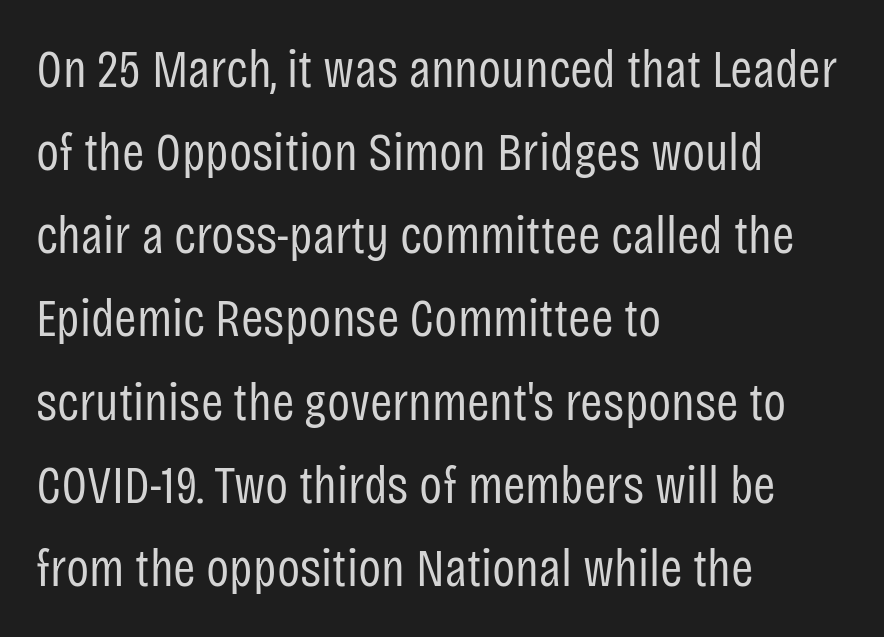
Q: Is the text bold? A: No.
Q: Is the text italic (slanted)? A: No, it is upright.
Q: Is the typeface a serif or a sans-serif typeface? A: Sans-serif.
Q: Is the text underlined? A: No.
Q: How is the paragraph aligned? A: Left-aligned.
Q: Is the spacing between letters normal or unusually wide? A: Normal.
Q: Is the spacing between lines tight, normal or loose? A: Normal.
Q: Width (condensed, normal, or wide)? A: Condensed.
Q: Stroke contrast? A: Low.
Q: x-height? A: Large.
Q: Monospaced? A: No.
